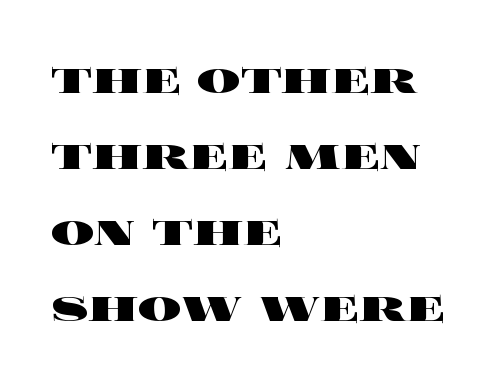
Q: Is the text bold? A: Yes.
Q: Is the text italic (slanted)? A: No, it is upright.
Q: Is the text underlined? A: No.
Q: How is the paragraph aligned? A: Left-aligned.
Q: Is the spacing between letters normal or unusually wide? A: Normal.
Q: Is the spacing between lines tight, normal or loose? A: Normal.
Q: Width (condensed, normal, or wide)? A: Wide.
Q: x-height? A: Large.
Q: Monospaced? A: No.
